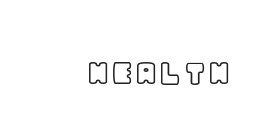
Proportional: the letters do not fall into vertical columns. Compared with typical body copy, the letter spacing here is the same. When letters stand straight like this, we call the style roman or upright. The space beneath each line is pristine and unruled.
